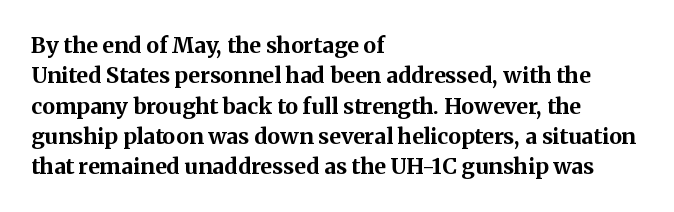
The paragraph shown leans on its left margin. The glyphs have the mass of a bold cut. How are the letters spaced? Ordinarily, with no added tracking. This sample uses an upright cut, with every glyph sitting square on the baseline.
